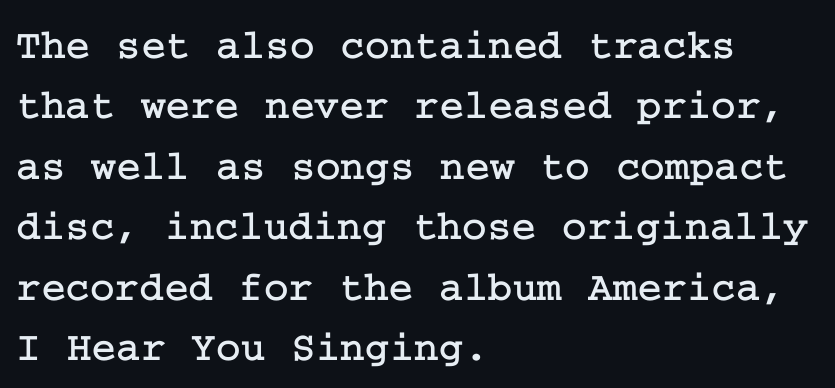
Q: Is the text italic (slanted)? A: No, it is upright.
Q: Is the typeface a serif or a sans-serif typeface? A: Serif.
Q: Is the text underlined? A: No.
Q: How is the paragraph aligned? A: Left-aligned.
Q: Is the spacing between letters normal or unusually wide? A: Normal.
Q: Is the spacing between lines tight, normal or loose? A: Normal.
Q: Width (condensed, normal, or wide)? A: Normal.
Q: Stroke contrast? A: Low.
Q: x-height? A: Medium.
